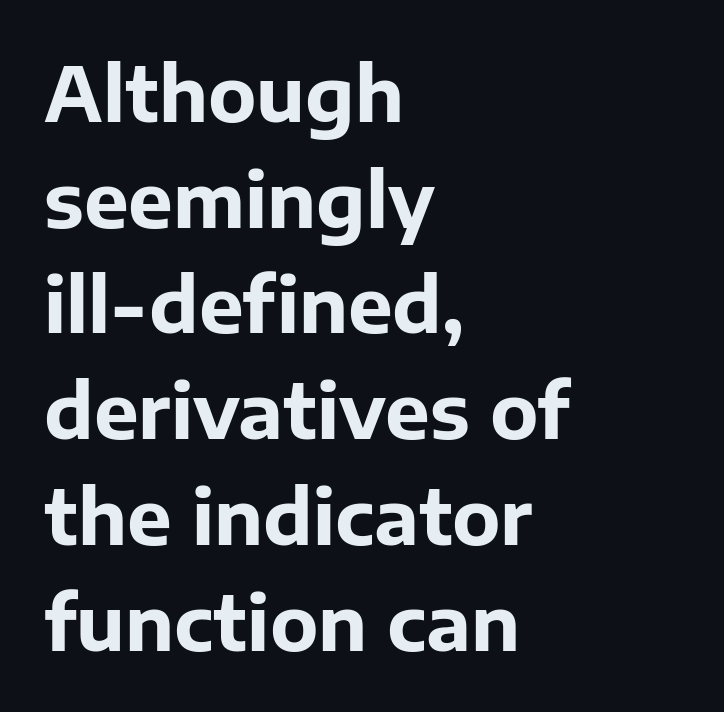
{"serif": "no", "italic": "no", "bold": "yes", "weight": "bold", "width": "normal", "stroke_contrast": "low", "x_height": "medium", "monospaced": "no", "underline": "no", "align": "left", "line_spacing": "normal", "line_spacing_ratio": 1.41, "letter_spacing": "normal", "letter_spacing_em": 0.0, "glyph_px": 75}
